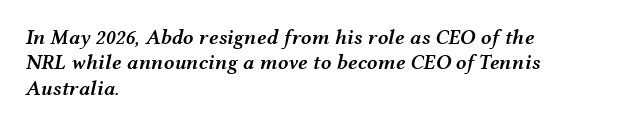
Left-aligned paragraph, ragged on the right. Anything drawn beneath the words? Only blank space. Nothing unusual about the tracking: characters are spaced as the font intends. Rendered with sloped, italic letterforms. Set as a demibold, roughly 600 on the weight scale.
